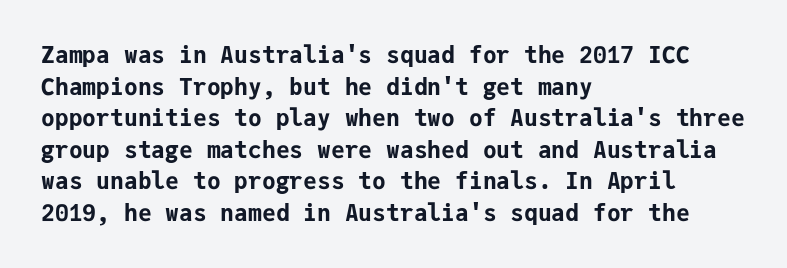
The image shows 23 px bold type, upright; set left-aligned, normal line spacing (1.37x), normal letter spacing, not underlined.
